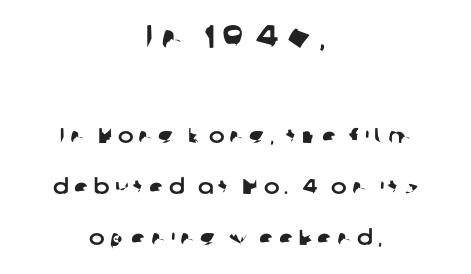
Q: Is the typeface a serif or a sans-serif typeface? A: Sans-serif.
Q: Is the text underlined? A: No.
Q: How is the paragraph aligned? A: Centered.
Q: Is the spacing between letters normal or unusually wide? A: Unusually wide.
Q: Is the spacing between lines tight, normal or loose? A: Loose.
Q: Which block of text is set in a larger size, the first (top) or the second (bottom)? A: The first (top) one.
Q: Width (condensed, normal, or wide)? A: Normal.
Q: Stroke contrast? A: Low.
Q: x-height? A: Medium.
Q: Monospaced? A: No.
